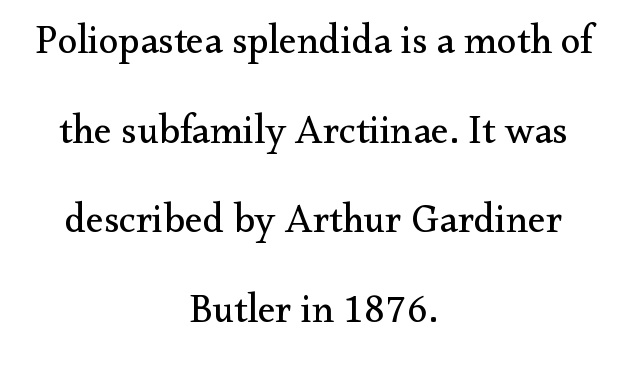
Q: Is the text bold? A: No.
Q: Is the text italic (slanted)? A: No, it is upright.
Q: Is the typeface a serif or a sans-serif typeface? A: Serif.
Q: Is the text underlined? A: No.
Q: How is the paragraph aligned? A: Centered.
Q: Is the spacing between letters normal or unusually wide? A: Normal.
Q: Is the spacing between lines tight, normal or loose? A: Loose.
Q: Width (condensed, normal, or wide)? A: Normal.
Q: Stroke contrast? A: Medium.
Q: x-height? A: Small.
Q: Monospaced? A: No.
